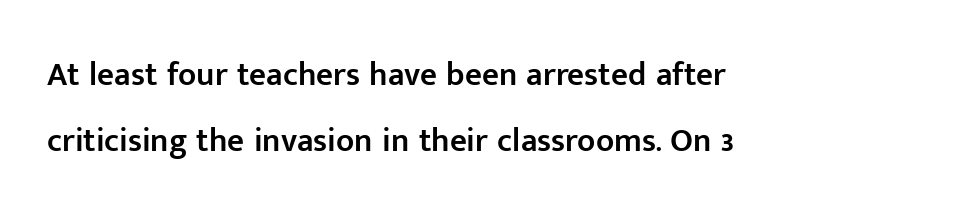
Q: Is the text bold? A: Semi-bold.
Q: Is the text italic (slanted)? A: No, it is upright.
Q: Is the typeface a serif or a sans-serif typeface? A: Sans-serif.
Q: Is the text underlined? A: No.
Q: How is the paragraph aligned? A: Left-aligned.
Q: Is the spacing between letters normal or unusually wide? A: Normal.
Q: Is the spacing between lines tight, normal or loose? A: Loose.
Q: Width (condensed, normal, or wide)? A: Normal.
Q: Stroke contrast? A: Low.
Q: x-height? A: Medium.
Q: Monospaced? A: No.
